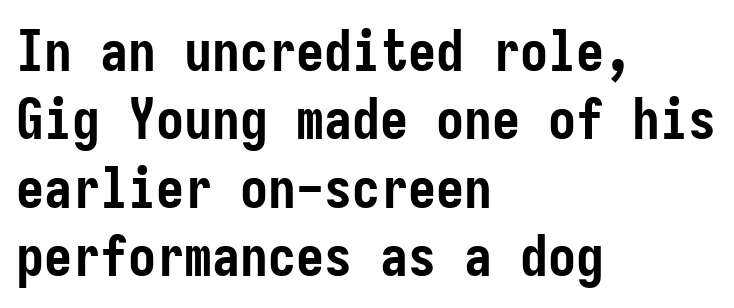
How heavy is the stroke? Heavy — this is a bold. Each letter's strokes conclude bluntly, with no projecting serifs. Notice how the passage keeps a crisp vertical edge on the left only. A bare baseline throughout the passage.
